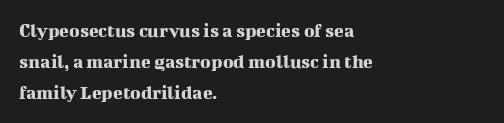
{"italic": "no", "underline": "no", "align": "left", "line_spacing": "normal", "line_spacing_ratio": 1.56, "letter_spacing": "normal", "letter_spacing_em": 0.0, "glyph_px": 20}
